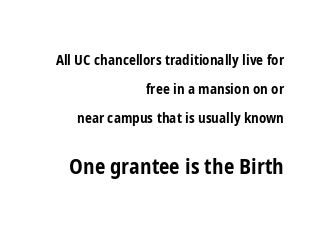
Q: Is the text bold? A: Yes.
Q: Is the text italic (slanted)? A: No, it is upright.
Q: Is the text underlined? A: No.
Q: How is the paragraph aligned? A: Right-aligned.
Q: Is the spacing between letters normal or unusually wide? A: Normal.
Q: Is the spacing between lines tight, normal or loose? A: Loose.
Q: Which block of text is set in a larger size, the first (top) or the second (bottom)? A: The second (bottom) one.
